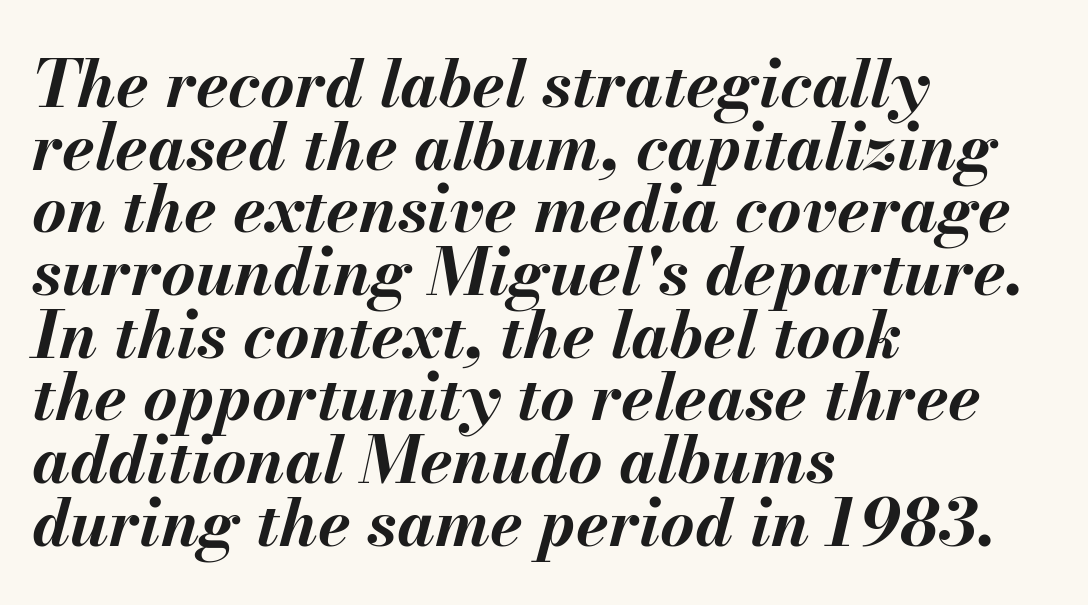
{"italic": "yes", "lean": "right", "slant_degrees": 13, "bold": "yes", "weight": "bold", "width": "normal", "stroke_contrast": "medium", "x_height": "small", "monospaced": "no", "underline": "no", "align": "left", "line_spacing": "tight", "line_spacing_ratio": 0.95, "letter_spacing": "normal", "letter_spacing_em": 0.0, "glyph_px": 66}
